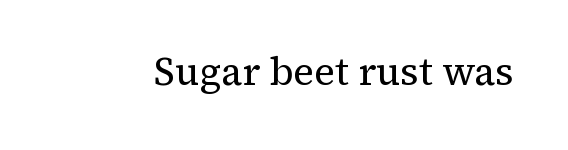
Q: Is the text bold? A: No.
Q: Is the text italic (slanted)? A: No, it is upright.
Q: Is the typeface a serif or a sans-serif typeface? A: Serif.
Q: Is the text underlined? A: No.
Q: Is the spacing between letters normal or unusually wide? A: Normal.
Q: Width (condensed, normal, or wide)? A: Normal.
Q: Stroke contrast? A: Medium.
Q: x-height? A: Medium.
Q: Monospaced? A: No.
